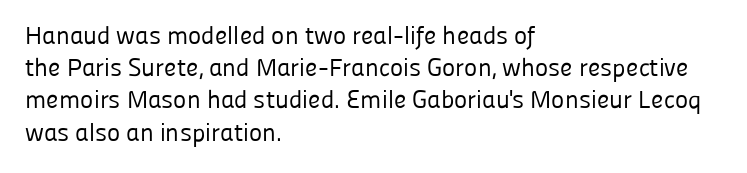
{"italic": "no", "bold": "no", "underline": "no", "align": "left", "line_spacing": "normal", "line_spacing_ratio": 1.29, "letter_spacing": "normal", "letter_spacing_em": 0.0, "glyph_px": 25}
